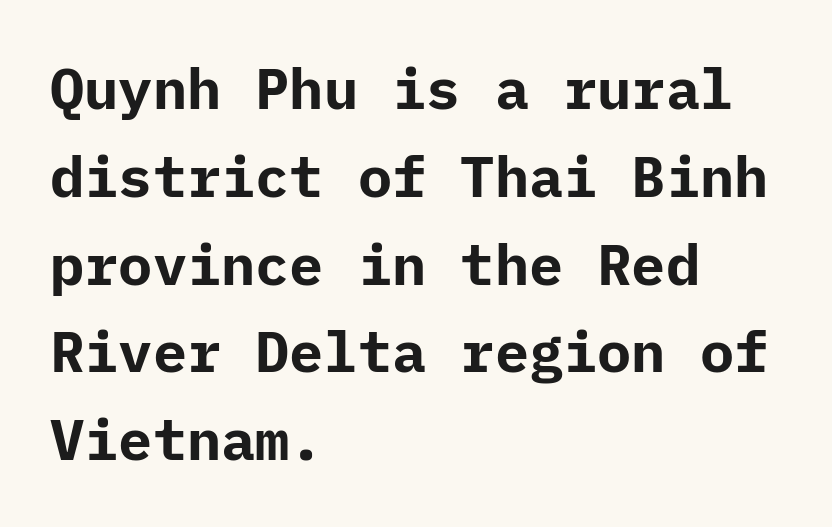
In terms of leading, this rendering sits right in the middle. No word sits above an underline. The tracking reads as untouched default to a designer's eye. When letters stand straight like this, we call the style roman or upright. The rendering uses a bold face; every stroke is thick and dark. Each line starts at the same left margin while the right side varies.
